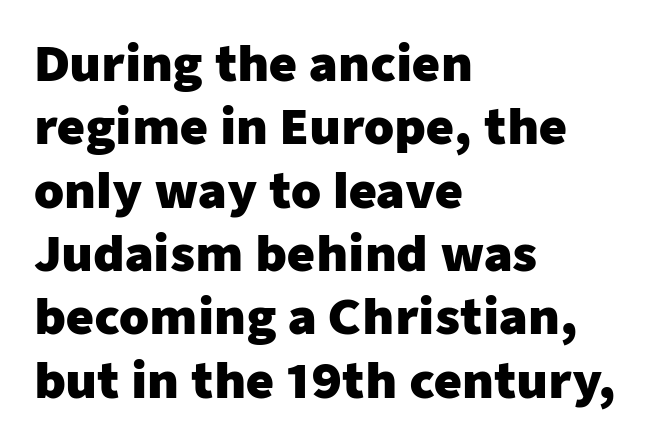
Q: Is the text bold? A: Yes.
Q: Is the text italic (slanted)? A: No, it is upright.
Q: Is the typeface a serif or a sans-serif typeface? A: Sans-serif.
Q: Is the text underlined? A: No.
Q: How is the paragraph aligned? A: Left-aligned.
Q: Is the spacing between letters normal or unusually wide? A: Normal.
Q: Is the spacing between lines tight, normal or loose? A: Normal.
Q: Width (condensed, normal, or wide)? A: Normal.
Q: Stroke contrast? A: Low.
Q: x-height? A: Medium.
Q: Monospaced? A: No.
